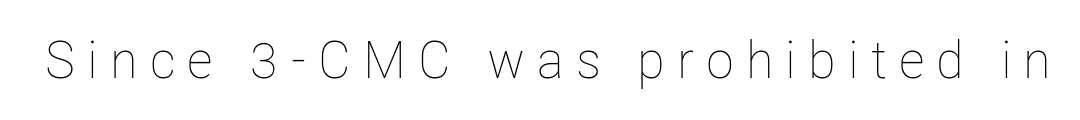
{"italic": "no", "bold": "no", "weight": "thin", "width": "condensed", "stroke_contrast": "low", "x_height": "medium", "monospaced": "no", "underline": "no", "letter_spacing": "wide", "letter_spacing_em": 0.23, "glyph_px": 52}
